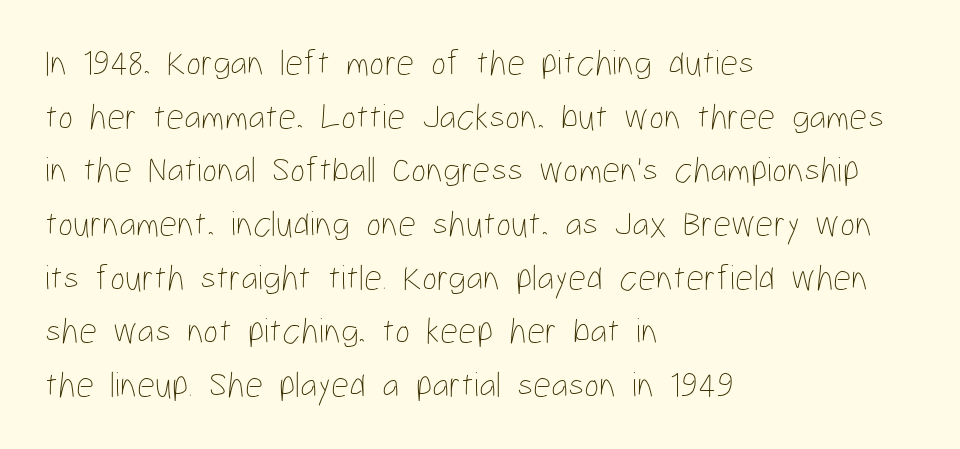
The image shows 36 px thin, condensed type, upright; set left-aligned, normal line spacing (1.49x), normal letter spacing, not underlined; low stroke contrast and a medium x-height.
